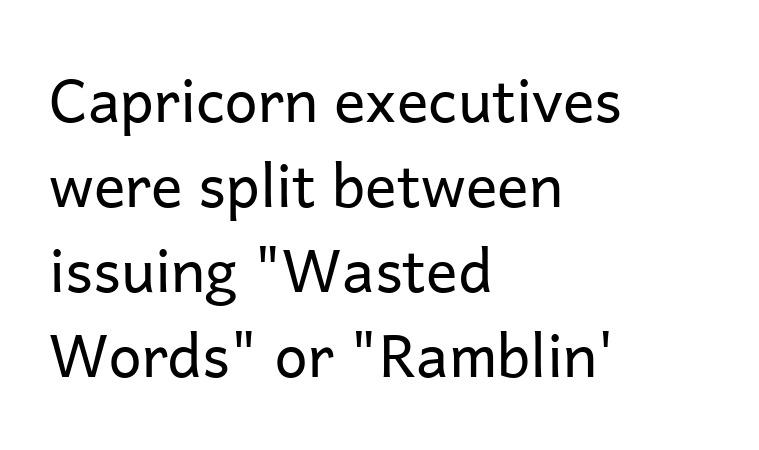
Typeset ragged right — the left edge is the straight one. Tracking here is standard; glyphs follow each other at the usual distance. The glyphs are unaccompanied by any horizontal stroke below them. The strokes carry an ordinary text weight at most. Varying glyph widths throughout — classic text-font behaviour.
